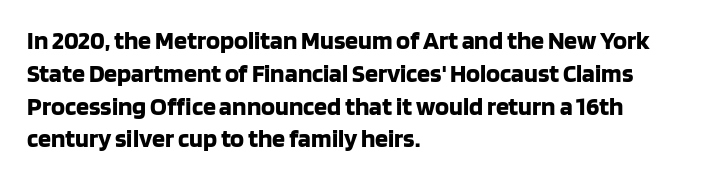
Q: Is the text bold? A: Yes.
Q: Is the text italic (slanted)? A: No, it is upright.
Q: Is the text underlined? A: No.
Q: How is the paragraph aligned? A: Left-aligned.
Q: Is the spacing between letters normal or unusually wide? A: Normal.
Q: Is the spacing between lines tight, normal or loose? A: Normal.
